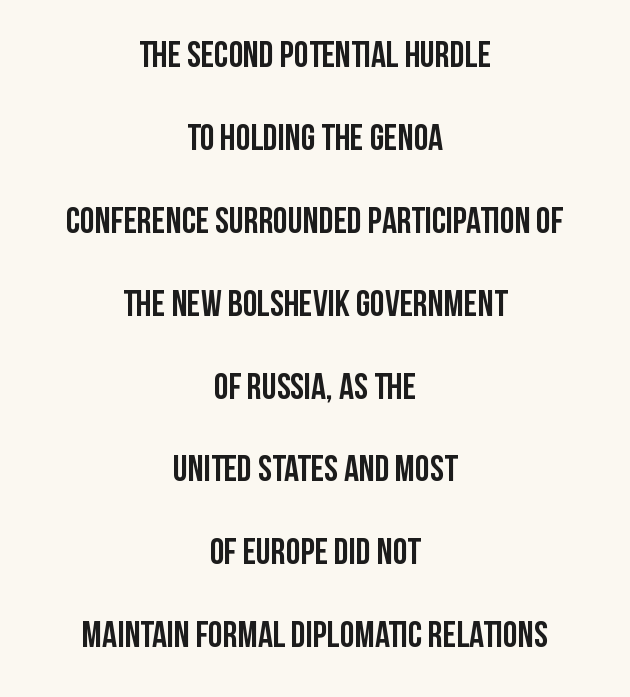
{"serif": "no", "italic": "no", "bold": "yes", "weight": "semibold", "width": "condensed", "stroke_contrast": "low", "x_height": "large", "monospaced": "no", "underline": "no", "align": "center", "line_spacing": "loose", "line_spacing_ratio": 2.24, "letter_spacing": "normal", "letter_spacing_em": 0.0, "glyph_px": 37}
